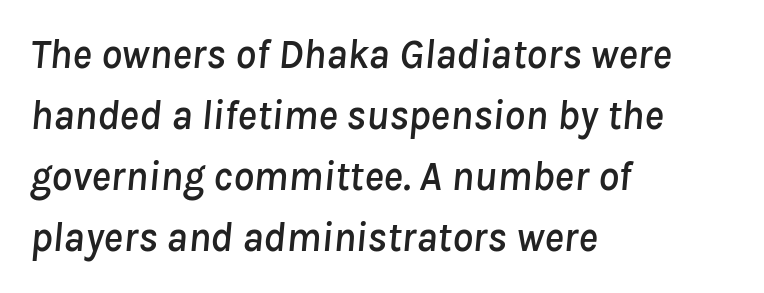
{"italic": "yes", "lean": "right", "slant_degrees": 8, "width": "normal", "stroke_contrast": "low", "x_height": "medium", "monospaced": "no", "underline": "no", "align": "left", "line_spacing": "normal", "line_spacing_ratio": 1.49, "letter_spacing": "normal", "letter_spacing_em": 0.0, "glyph_px": 41}
